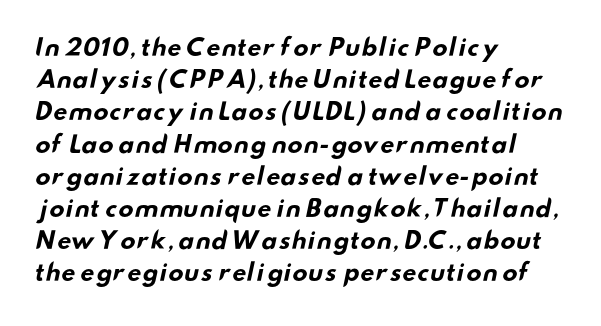
{"bold": "yes", "underline": "no", "align": "left", "line_spacing": "normal", "line_spacing_ratio": 1.4, "letter_spacing": "normal", "letter_spacing_em": 0.0, "glyph_px": 23}
